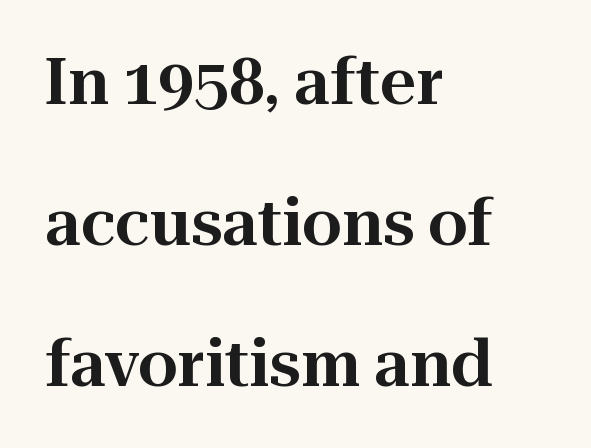
Q: Is the text italic (slanted)? A: No, it is upright.
Q: Is the typeface a serif or a sans-serif typeface? A: Serif.
Q: Is the text underlined? A: No.
Q: How is the paragraph aligned? A: Left-aligned.
Q: Is the spacing between letters normal or unusually wide? A: Normal.
Q: Is the spacing between lines tight, normal or loose? A: Loose.
Q: Width (condensed, normal, or wide)? A: Normal.
Q: Stroke contrast? A: High.
Q: x-height? A: Medium.
Q: Monospaced? A: No.
